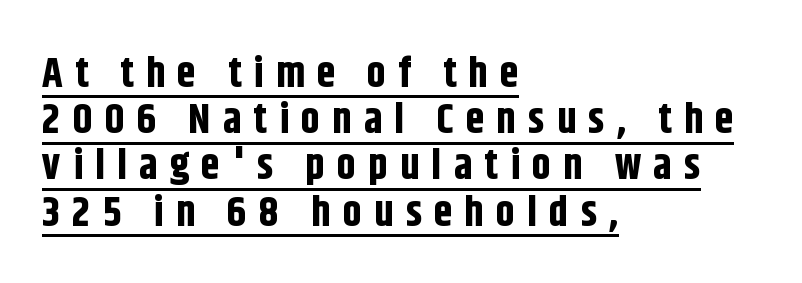
Q: Is the text bold? A: Yes.
Q: Is the text italic (slanted)? A: No, it is upright.
Q: Is the typeface a serif or a sans-serif typeface? A: Sans-serif.
Q: Is the text underlined? A: Yes.
Q: How is the paragraph aligned? A: Left-aligned.
Q: Is the spacing between letters normal or unusually wide? A: Unusually wide.
Q: Is the spacing between lines tight, normal or loose? A: Tight.
Q: Width (condensed, normal, or wide)? A: Condensed.
Q: Stroke contrast? A: Low.
Q: x-height? A: Large.
Q: Monospaced? A: No.
